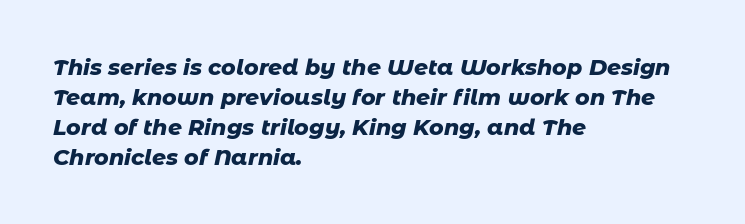
Q: Is the text bold? A: Yes.
Q: Is the text italic (slanted)? A: Yes, it leans right by about 11 degrees.
Q: Is the text underlined? A: No.
Q: How is the paragraph aligned? A: Left-aligned.
Q: Is the spacing between letters normal or unusually wide? A: Normal.
Q: Is the spacing between lines tight, normal or loose? A: Normal.
